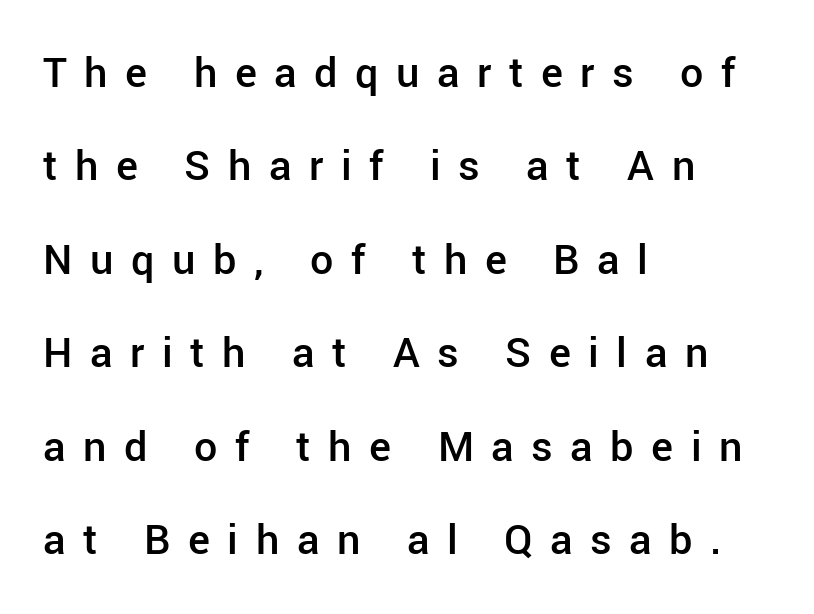
Characters remain perfectly vertical along every line. Proportional: the letters do not fall into vertical columns. Every row of glyphs begins at an identical x-position on the left. As a designer I'd log this as weight 600, semibold. Words appear elongated and porous because spacing is wide.
